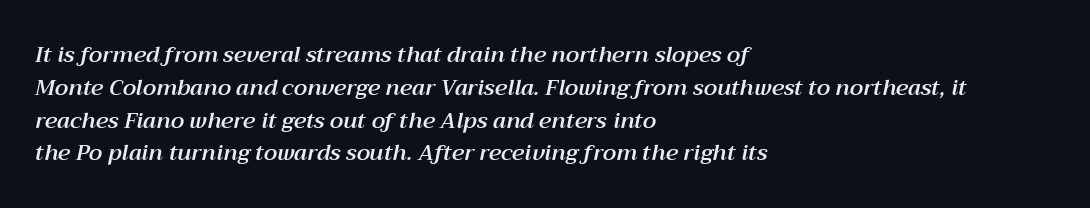
Short and long lines alike share a common starting point at left. Students, note that the glyphs here touch the page at normal intervals. Compared with ordinary roman type, these characters are visibly tilted. The line-height multiplier appears to be the usual default.
